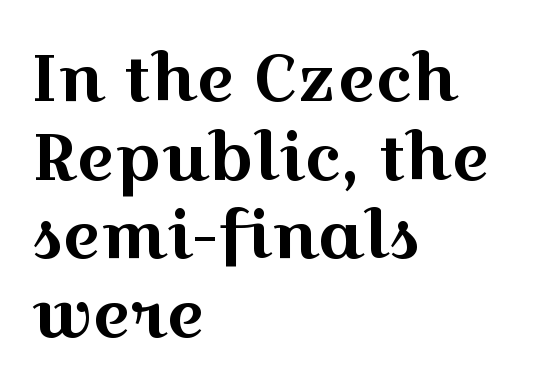
You could not count columns in this text — the font is proportionally spaced. Posture: straight, roman, zero tilt. Underlining? Definitely not there. To sum up the face: it has serifs.
